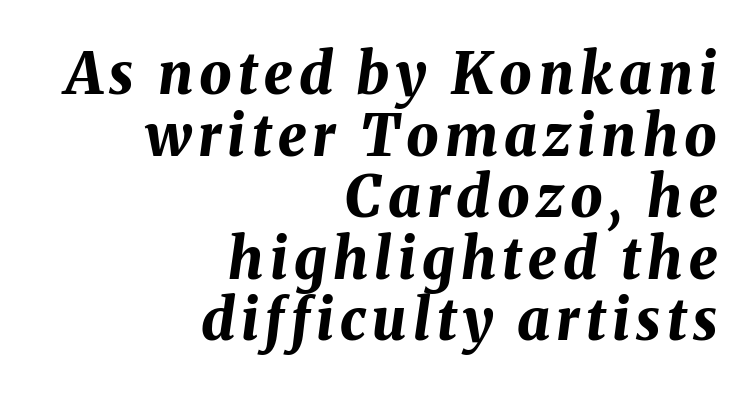
This block would grow much taller if given ordinary leading; it's compressed now. Heavy-handed strokes throughout: this text is bold. It's the slanting kind of type. The letters advance in unequal steps, a hallmark of proportional type. Any mark beneath the type? The region is blank.
